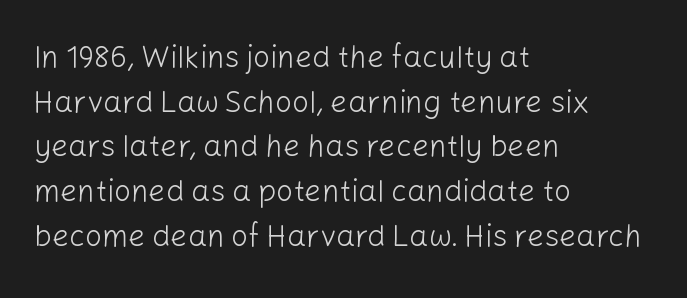
The image shows 30 px light sans-serif type, upright; set left-aligned, normal line spacing (1.49x), normal letter spacing, not underlined; low stroke contrast and a medium x-height.
